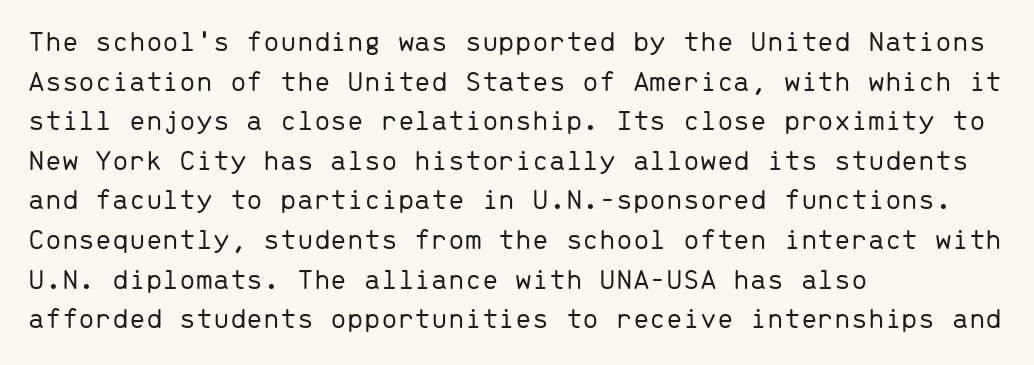
{"serif": "no", "italic": "no", "bold": "no", "weight": "light", "width": "normal", "stroke_contrast": "low", "x_height": "medium", "monospaced": "yes", "underline": "no", "align": "left", "line_spacing": "normal", "line_spacing_ratio": 1.32, "letter_spacing": "normal", "letter_spacing_em": 0.0, "glyph_px": 30}
